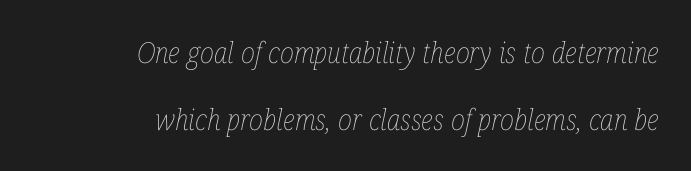
Line spacing here is loose. Slanted lettering throughout. The typesetting does not lean heavy: it is not bold. Each line ends at the same right margin while the left side varies.
